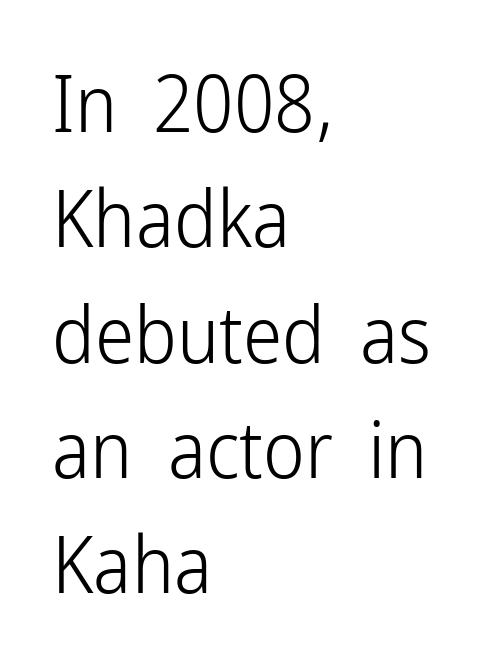
The image shows 79 px light, condensed sans-serif type, upright; set left-aligned, normal line spacing (1.46x), normal letter spacing, not underlined; low stroke contrast and a medium x-height.
